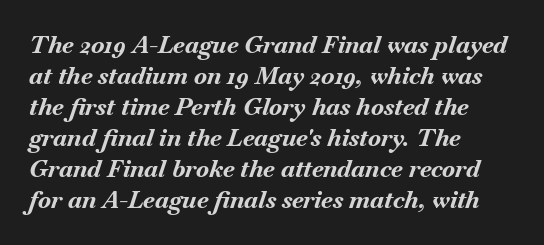
The image shows 24 px bold type, italic (leaning right); set left-aligned, normal line spacing (1.29x), normal letter spacing, not underlined.
